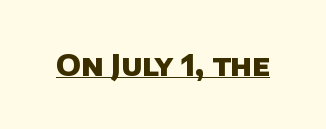
Font category for this specimen: sans-serif. Character widths vary here, with narrow letters taking less room than wide ones. Underlining? Definitely there. Default kerning and tracking; the words read as compact shapes. The rendering uses a bold face; every stroke is thick and dark.
